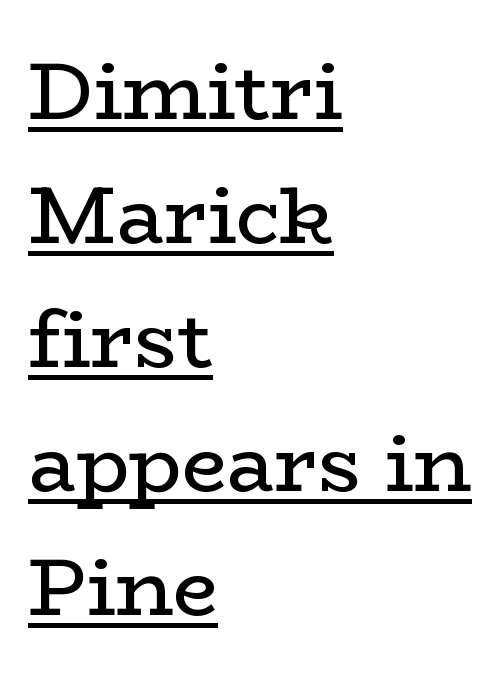
Looks like someone drew a line under every word here. Regarding leading, the lines here are spaced in the standard way. Italic? Not at all — the glyphs are vertical. Font category for this specimen: serif. Nothing heavy about these letters — not bold at all.
